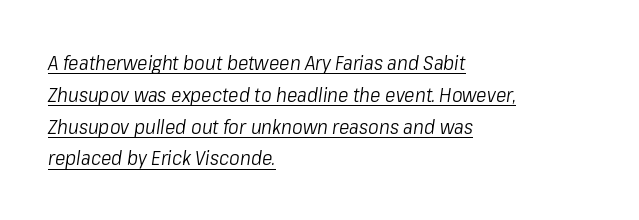
The strokes are not fattened; the text isn't bold. Honestly, the underline is the first thing you notice here. If you drew a line through each stem, it would be angled. The passage is arranged the way most books set body copy — flush left.
